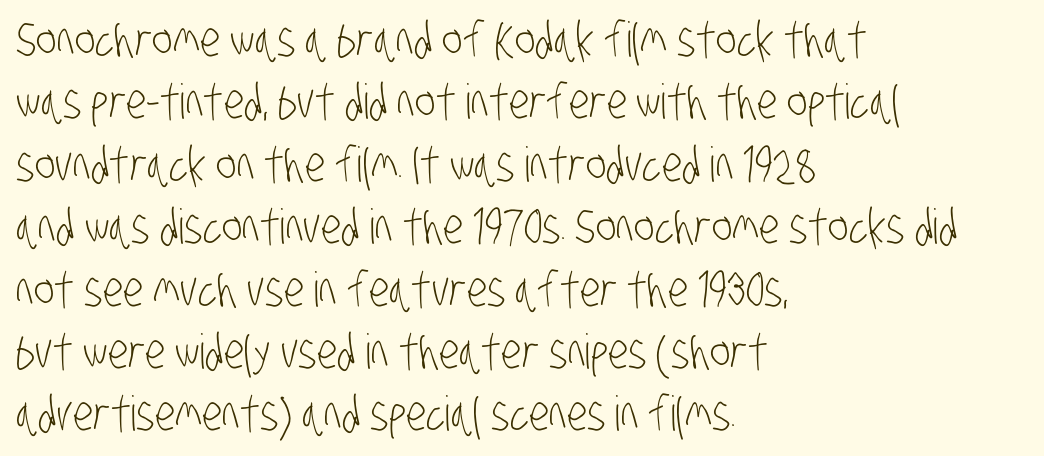
{"serif": "no", "bold": "no", "weight": "light", "width": "condensed", "stroke_contrast": "low", "x_height": "large", "monospaced": "no", "underline": "no", "align": "left", "line_spacing": "normal", "line_spacing_ratio": 1.3, "letter_spacing": "normal", "letter_spacing_em": 0.0, "glyph_px": 48}
